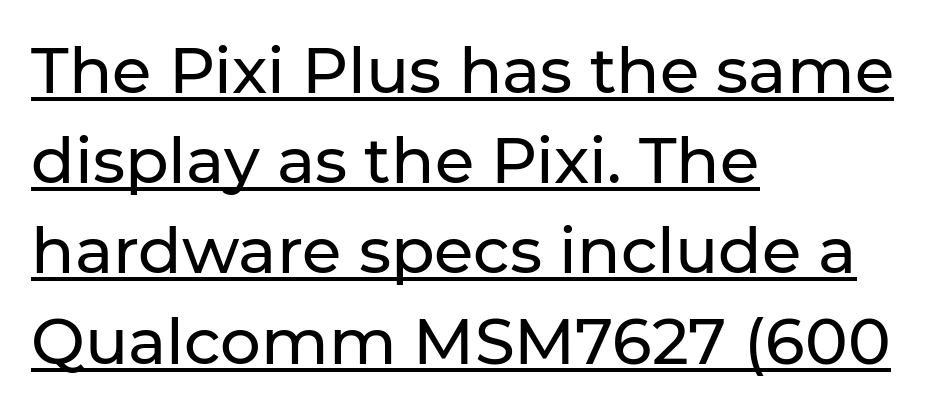
Q: Is the text italic (slanted)? A: No, it is upright.
Q: Is the typeface a serif or a sans-serif typeface? A: Sans-serif.
Q: Is the text underlined? A: Yes.
Q: How is the paragraph aligned? A: Left-aligned.
Q: Is the spacing between letters normal or unusually wide? A: Normal.
Q: Is the spacing between lines tight, normal or loose? A: Normal.
Q: Width (condensed, normal, or wide)? A: Normal.
Q: Stroke contrast? A: Low.
Q: x-height? A: Medium.
Q: Monospaced? A: No.
